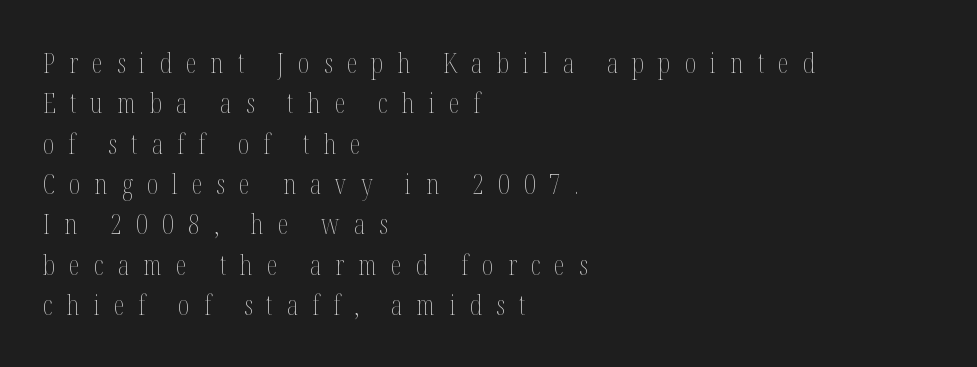
{"italic": "no", "bold": "no", "weight": "thin", "width": "condensed", "stroke_contrast": "medium", "x_height": "medium", "monospaced": "no", "underline": "no", "align": "left", "line_spacing": "normal", "line_spacing_ratio": 1.44, "letter_spacing": "wide", "letter_spacing_em": 0.5, "glyph_px": 28}
